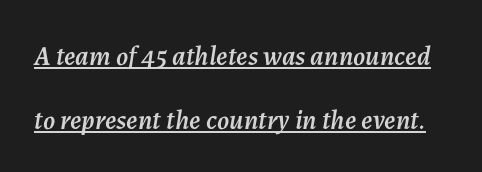
The glyphs look as if they've been sheared to an angle. The lettering is marked with a stroke running underneath it. Reading down the column, the eye jumps a long way to each next line. These lines keep a tight, regular rhythm from letter to letter.
